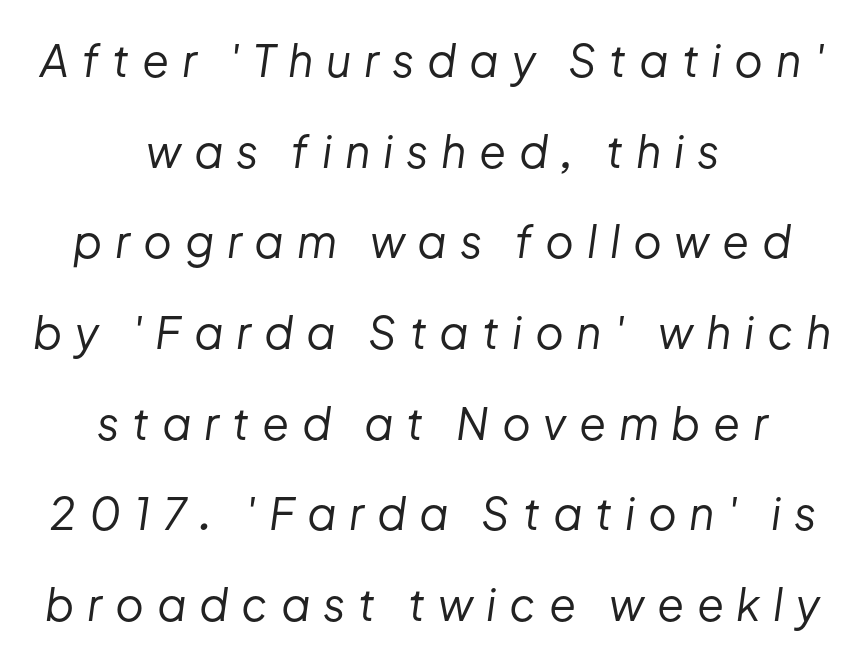
The image shows 44 px regular-weight type, italic (leaning right); set centered, loose line spacing (2.06x), unusually wide letter spacing (+0.29 em), not underlined; low stroke contrast and a medium x-height.
